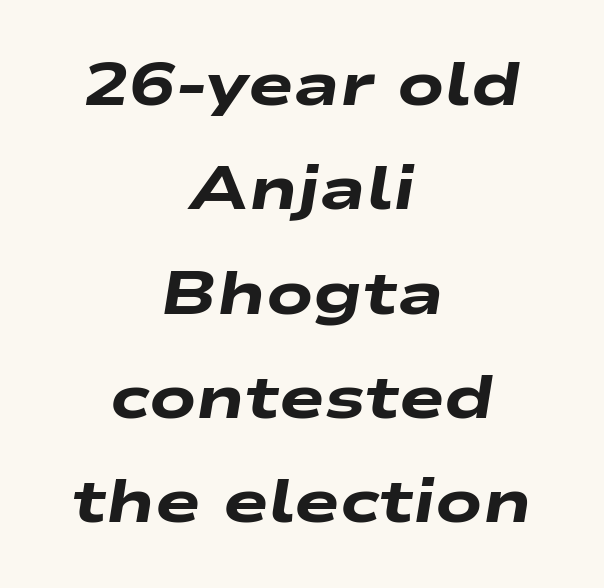
Q: Is the text bold? A: Yes.
Q: Is the text italic (slanted)? A: Yes, it leans right by about 9 degrees.
Q: Is the text underlined? A: No.
Q: How is the paragraph aligned? A: Centered.
Q: Is the spacing between letters normal or unusually wide? A: Normal.
Q: Width (condensed, normal, or wide)? A: Wide.
Q: Stroke contrast? A: Low.
Q: x-height? A: Medium.
Q: Monospaced? A: No.
